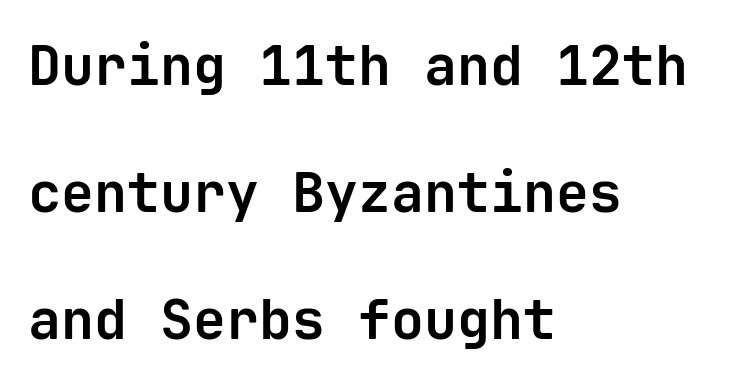
The image shows 55 px bold sans-serif type, upright, monospaced; set left-aligned, loose line spacing (2.31x), normal letter spacing, not underlined; low stroke contrast and a medium x-height.
